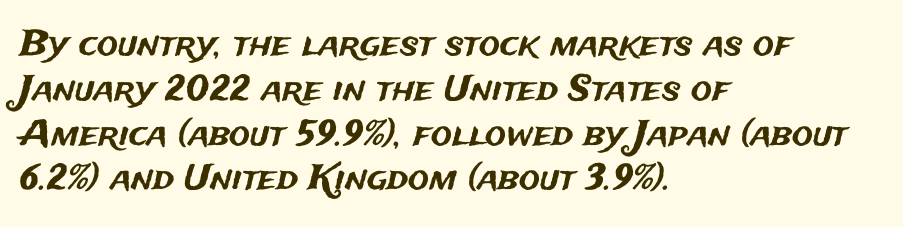
{"serif": "no", "width": "normal", "stroke_contrast": "medium", "x_height": "medium", "monospaced": "no", "underline": "no", "align": "left", "line_spacing": "normal", "line_spacing_ratio": 1.28, "letter_spacing": "normal", "letter_spacing_em": 0.0, "glyph_px": 35}
